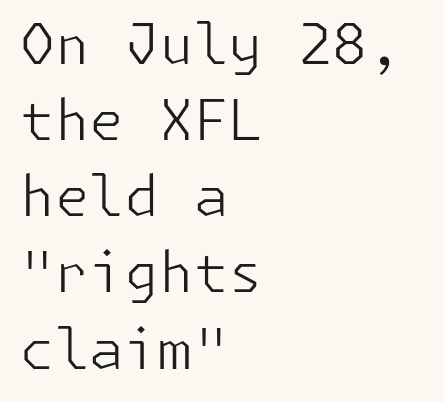
Q: Is the text bold? A: No.
Q: Is the text italic (slanted)? A: No, it is upright.
Q: Is the typeface a serif or a sans-serif typeface? A: Sans-serif.
Q: Is the text underlined? A: No.
Q: How is the paragraph aligned? A: Left-aligned.
Q: Is the spacing between letters normal or unusually wide? A: Normal.
Q: Is the spacing between lines tight, normal or loose? A: Normal.
Q: Width (condensed, normal, or wide)? A: Normal.
Q: Stroke contrast? A: Low.
Q: x-height? A: Medium.
